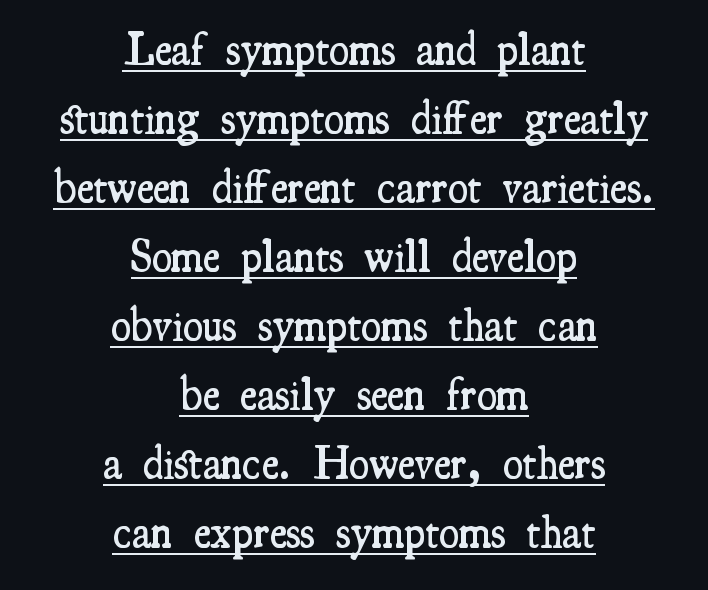
{"serif": "yes", "italic": "no", "bold": "semi", "weight": "semibold", "width": "condensed", "stroke_contrast": "medium", "x_height": "small", "monospaced": "no", "underline": "yes", "align": "center", "line_spacing": "normal", "line_spacing_ratio": 1.5, "letter_spacing": "normal", "letter_spacing_em": 0.0, "glyph_px": 46}
